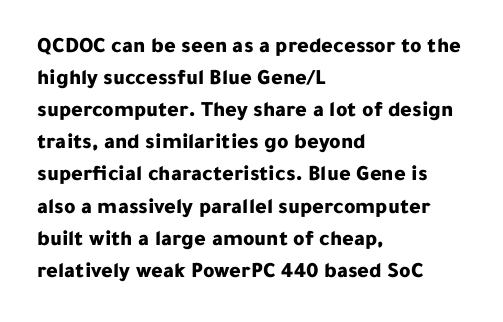
{"italic": "no", "bold": "yes", "underline": "no", "align": "left", "line_spacing": "normal", "line_spacing_ratio": 1.46, "letter_spacing": "normal", "letter_spacing_em": 0.0, "glyph_px": 22}
